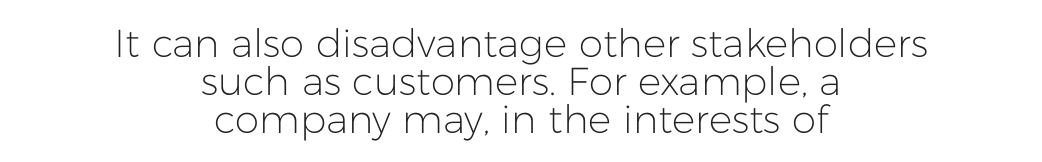
Q: Is the text bold? A: No.
Q: Is the text italic (slanted)? A: No, it is upright.
Q: Is the typeface a serif or a sans-serif typeface? A: Sans-serif.
Q: Is the text underlined? A: No.
Q: How is the paragraph aligned? A: Centered.
Q: Is the spacing between letters normal or unusually wide? A: Normal.
Q: Is the spacing between lines tight, normal or loose? A: Tight.
Q: Width (condensed, normal, or wide)? A: Normal.
Q: Stroke contrast? A: Low.
Q: x-height? A: Medium.
Q: Monospaced? A: No.
